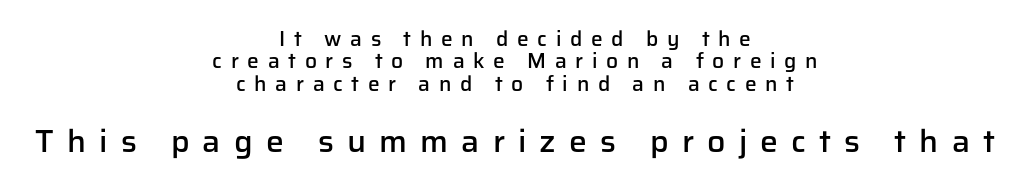
Q: Is the text bold? A: Semi-bold.
Q: Is the text italic (slanted)? A: No, it is upright.
Q: Is the typeface a serif or a sans-serif typeface? A: Sans-serif.
Q: Is the text underlined? A: No.
Q: How is the paragraph aligned? A: Centered.
Q: Is the spacing between letters normal or unusually wide? A: Unusually wide.
Q: Is the spacing between lines tight, normal or loose? A: Tight.
Q: Which block of text is set in a larger size, the first (top) or the second (bottom)? A: The second (bottom) one.
Q: Width (condensed, normal, or wide)? A: Normal.
Q: Stroke contrast? A: Low.
Q: x-height? A: Medium.
Q: Monospaced? A: No.
